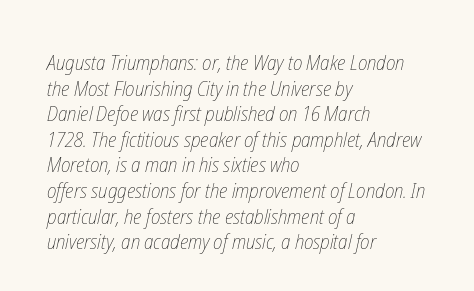
{"bold": "no", "underline": "no", "align": "left", "line_spacing_ratio": 1.22, "letter_spacing": "normal", "letter_spacing_em": 0.0, "glyph_px": 21}
